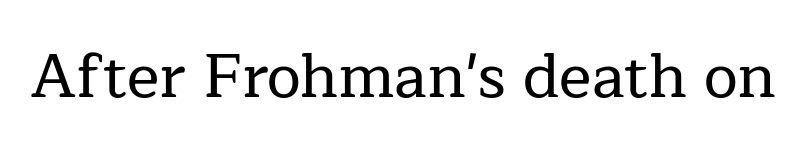
Q: Is the text italic (slanted)? A: No, it is upright.
Q: Is the typeface a serif or a sans-serif typeface? A: Serif.
Q: Is the text underlined? A: No.
Q: Is the spacing between letters normal or unusually wide? A: Normal.
Q: Width (condensed, normal, or wide)? A: Normal.
Q: Stroke contrast? A: Low.
Q: x-height? A: Medium.
Q: Monospaced? A: No.
